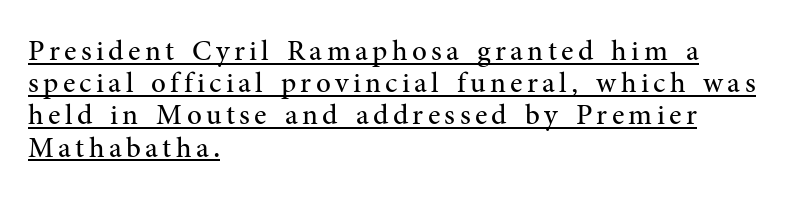
{"serif": "yes", "italic": "no", "bold": "no", "weight": "regular", "width": "normal", "stroke_contrast": "medium", "x_height": "medium", "monospaced": "no", "underline": "yes", "align": "left", "line_spacing": "tight", "line_spacing_ratio": 1.11, "glyph_px": 29}
